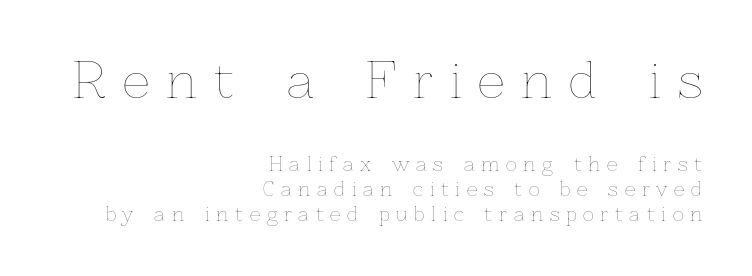
Q: Is the text bold? A: No.
Q: Is the text italic (slanted)? A: No, it is upright.
Q: Is the text underlined? A: No.
Q: How is the paragraph aligned? A: Right-aligned.
Q: Is the spacing between letters normal or unusually wide? A: Unusually wide.
Q: Is the spacing between lines tight, normal or loose? A: Normal.
Q: Which block of text is set in a larger size, the first (top) or the second (bottom)? A: The first (top) one.
Q: Width (condensed, normal, or wide)? A: Normal.
Q: Stroke contrast? A: Low.
Q: x-height? A: Medium.
Q: Monospaced? A: No.
